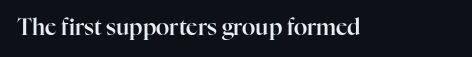
Tall strokes in this sample are plumb rather than angled. Short note: letters normally spaced. Lines of text with bare space underneath.
